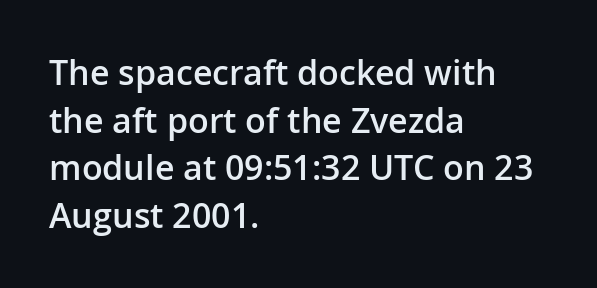
Q: Is the text bold? A: Semi-bold.
Q: Is the text italic (slanted)? A: No, it is upright.
Q: Is the typeface a serif or a sans-serif typeface? A: Sans-serif.
Q: Is the text underlined? A: No.
Q: How is the paragraph aligned? A: Left-aligned.
Q: Is the spacing between letters normal or unusually wide? A: Normal.
Q: Is the spacing between lines tight, normal or loose? A: Normal.
Q: Width (condensed, normal, or wide)? A: Normal.
Q: Stroke contrast? A: Low.
Q: x-height? A: Medium.
Q: Monospaced? A: No.
